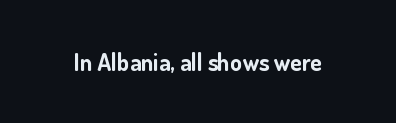
The image shows 24 px bold type, upright; set normal letter spacing, not underlined.
